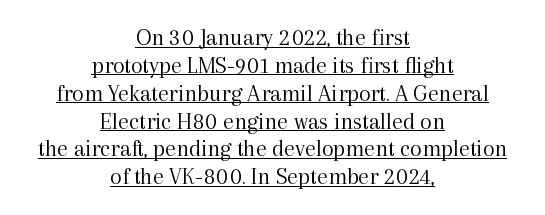
{"italic": "no", "bold": "no", "underline": "yes", "align": "center", "line_spacing_ratio": 1.16, "letter_spacing": "normal", "letter_spacing_em": 0.0, "glyph_px": 24}
